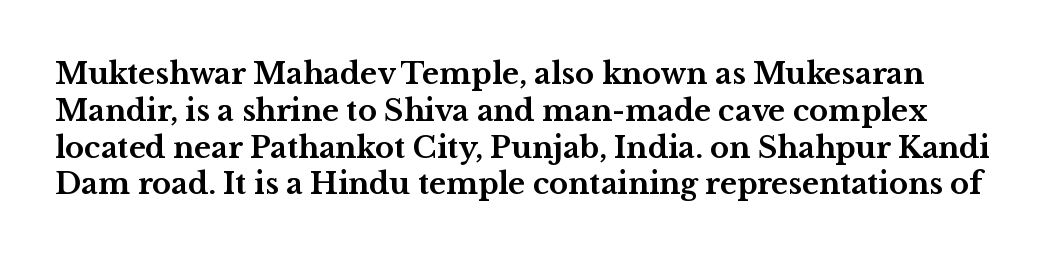
Each row of text sits above clean, open space. Ascenders rise straight up at ninety degrees. The glyphs in this specimen are seriffed. You could not count columns in this text — the font is proportionally spaced.
